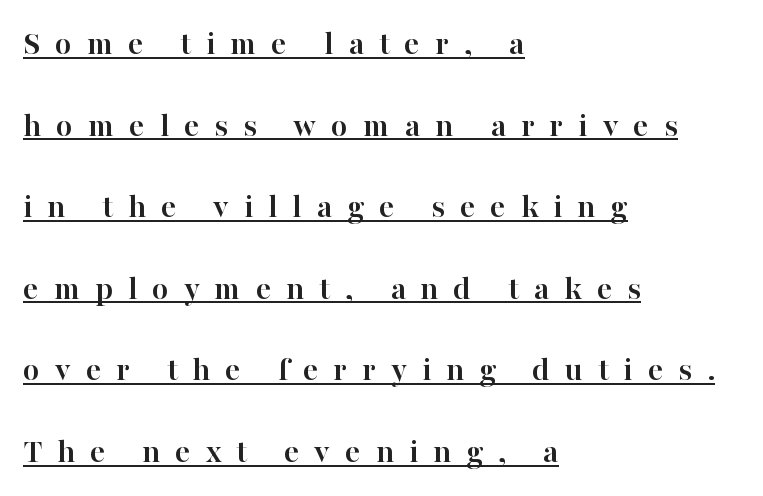
{"serif": "yes", "italic": "no", "bold": "yes", "weight": "semibold", "width": "normal", "stroke_contrast": "high", "x_height": "medium", "monospaced": "no", "underline": "yes", "align": "left", "line_spacing": "loose", "line_spacing_ratio": 2.4, "letter_spacing": "wide", "letter_spacing_em": 0.44, "glyph_px": 34}
